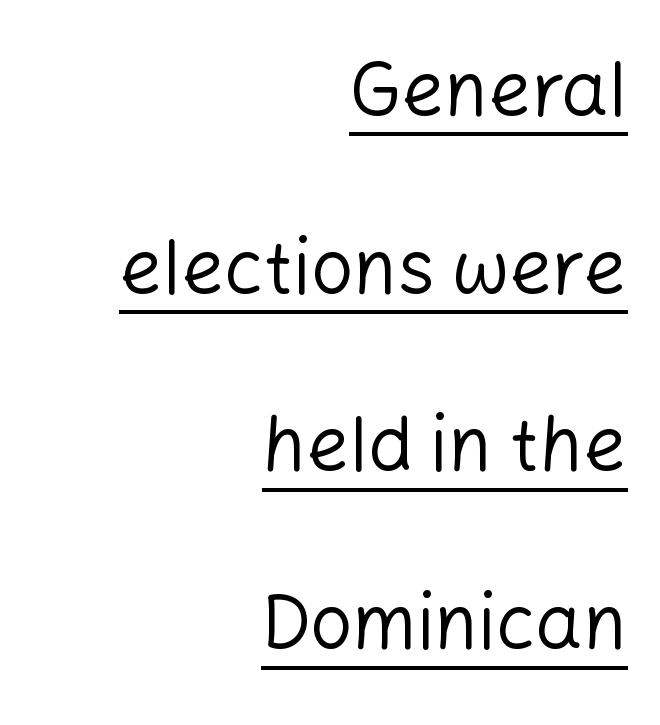
{"serif": "no", "italic": "no", "bold": "no", "weight": "regular", "width": "normal", "stroke_contrast": "low", "x_height": "medium", "monospaced": "no", "underline": "yes", "align": "right", "line_spacing": "loose", "line_spacing_ratio": 2.37, "letter_spacing": "normal", "letter_spacing_em": 0.0, "glyph_px": 75}
